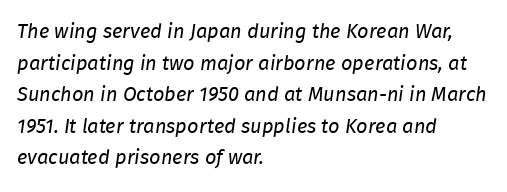
What's the leading like? Ordinary, nothing unusual. Line starts are locked; line ends wander. There's an unmistakable incline to the writing here. No word sits above an underline. You could call the tracking neutral — neither tight nor loose. Stem width sits at or under what a default text font uses.
